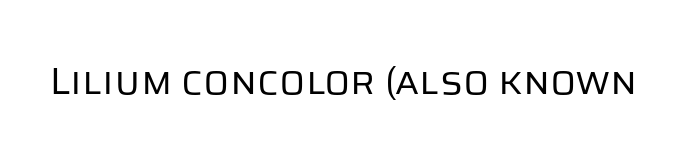
Q: Is the text bold? A: No.
Q: Is the text italic (slanted)? A: No, it is upright.
Q: Is the typeface a serif or a sans-serif typeface? A: Sans-serif.
Q: Is the text underlined? A: No.
Q: Is the spacing between letters normal or unusually wide? A: Normal.
Q: Width (condensed, normal, or wide)? A: Normal.
Q: Stroke contrast? A: Low.
Q: x-height? A: Large.
Q: Monospaced? A: No.
